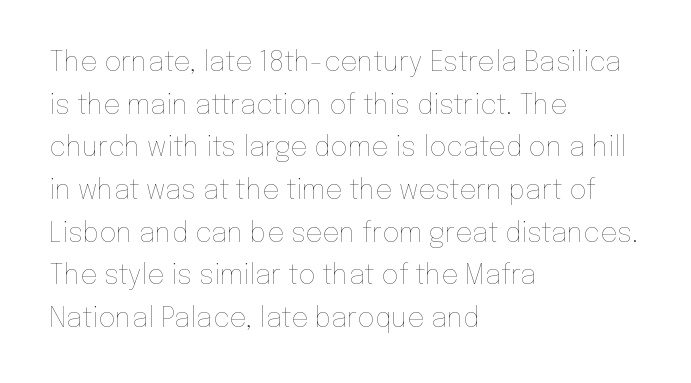
The ragged edge is on the right, which tells us the setting is flush left. Vertical strokes here are truly vertical. Heaviness? Minimal to ordinary, like unemphasized prose. Lines of text with bare space underneath.
